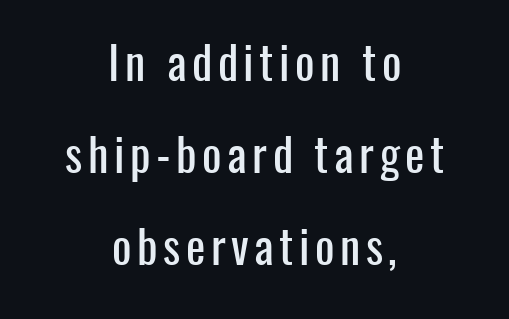
Q: Is the text italic (slanted)? A: No, it is upright.
Q: Is the typeface a serif or a sans-serif typeface? A: Sans-serif.
Q: Is the text underlined? A: No.
Q: How is the paragraph aligned? A: Centered.
Q: Is the spacing between lines tight, normal or loose? A: Loose.
Q: Width (condensed, normal, or wide)? A: Condensed.
Q: Stroke contrast? A: Low.
Q: x-height? A: Medium.
Q: Monospaced? A: No.
